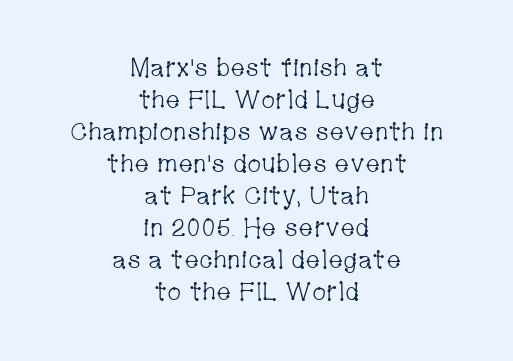
The image shows 25 px text type, upright; set centered, normal line spacing (1.28x), normal letter spacing, not underlined.
